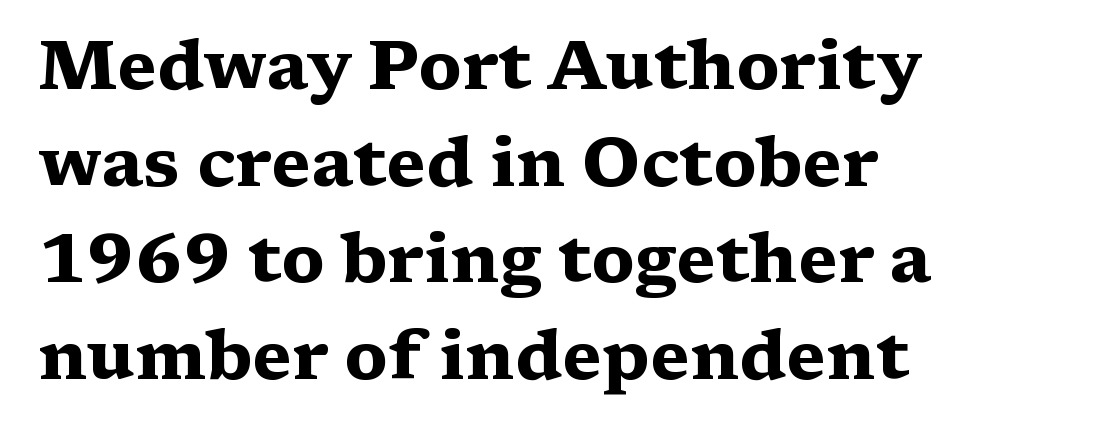
The image shows 69 px heavy, wide serif type, upright; set left-aligned, normal line spacing (1.4x), normal letter spacing, not underlined; medium stroke contrast and a medium x-height.
